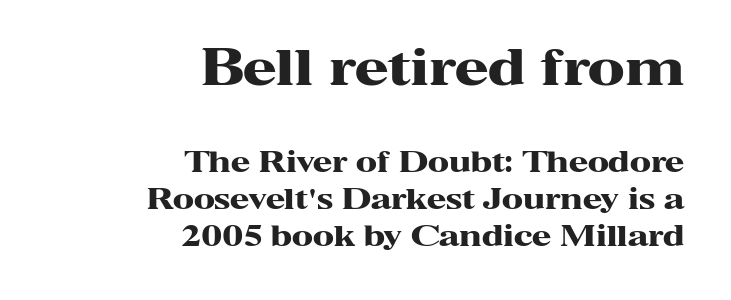
{"serif": "yes", "italic": "no", "bold": "yes", "weight": "heavy", "width": "wide", "stroke_contrast": "high", "x_height": "medium", "monospaced": "no", "underline": "no", "align": "right", "line_spacing": "normal", "line_spacing_ratio": 1.31, "letter_spacing": "normal", "letter_spacing_em": 0.0, "larger_block": "first", "size_ratio": 1.75, "glyph_px": 49}
